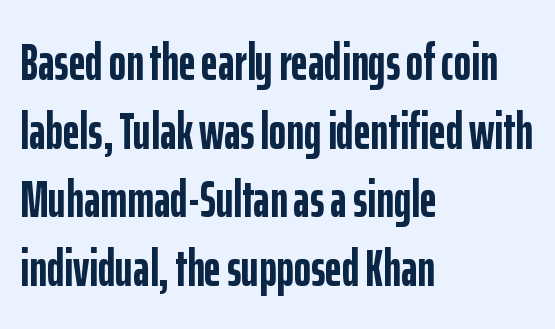
The image shows 52 px semibold, condensed sans-serif type, upright; set left-aligned, normal line spacing (1.32x), normal letter spacing, not underlined; low stroke contrast and a medium x-height.
